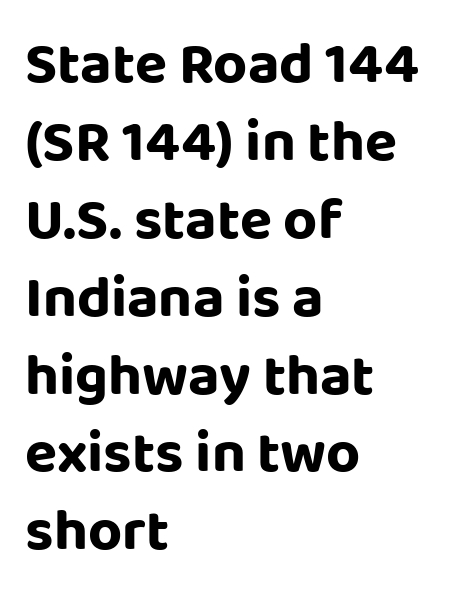
The image shows 59 px sans-serif type, upright; set left-aligned, normal line spacing (1.32x), normal letter spacing, not underlined; low stroke contrast and a large x-height.
